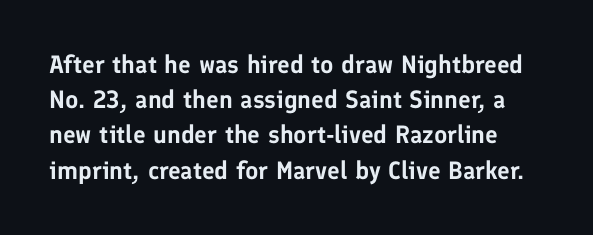
The image shows 25 px text type, upright; set normal line spacing (1.41x), normal letter spacing, not underlined.
